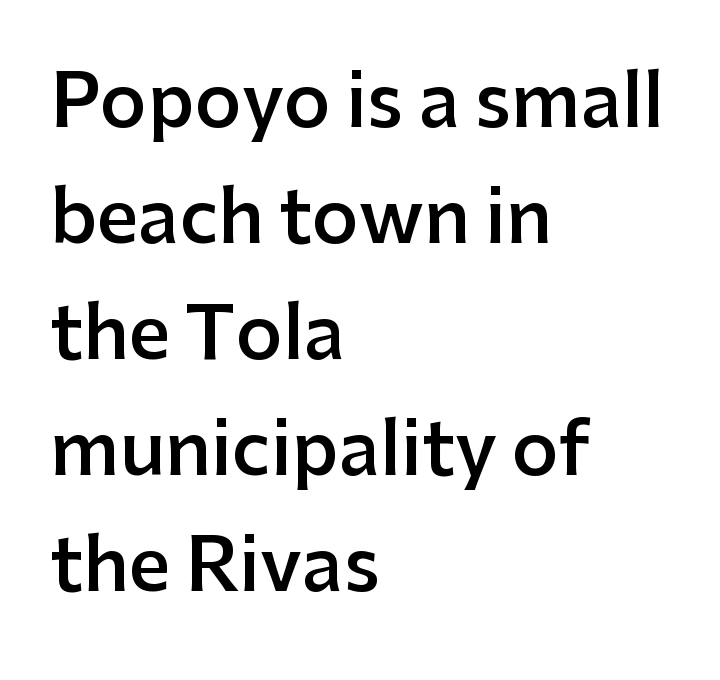
{"serif": "no", "italic": "no", "bold": "semi", "weight": "semibold", "width": "normal", "stroke_contrast": "low", "x_height": "medium", "monospaced": "no", "underline": "no", "align": "left", "line_spacing": "normal", "line_spacing_ratio": 1.59, "letter_spacing": "normal", "letter_spacing_em": 0.0, "glyph_px": 73}
